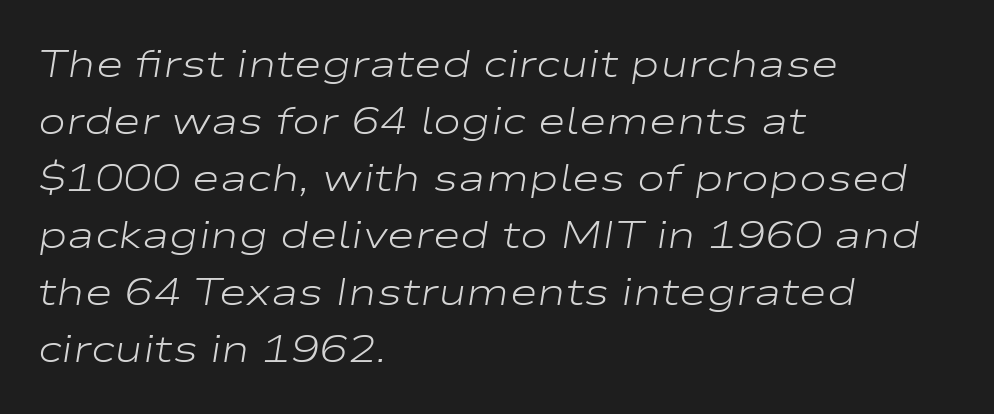
The font's italic variant was chosen for this text. Looks like regular typesetting: each glyph gets only the width it needs. The space beneath each line is pristine and unruled. Letter spacing: default.
